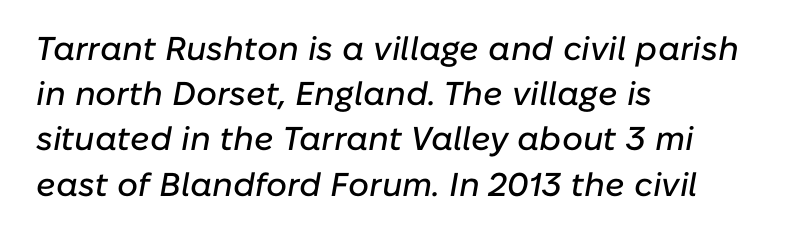
Q: Is the text italic (slanted)? A: Yes, it leans right by about 10 degrees.
Q: Is the text underlined? A: No.
Q: How is the paragraph aligned? A: Left-aligned.
Q: Is the spacing between letters normal or unusually wide? A: Normal.
Q: Is the spacing between lines tight, normal or loose? A: Normal.
Q: Width (condensed, normal, or wide)? A: Normal.
Q: Stroke contrast? A: Low.
Q: x-height? A: Medium.
Q: Monospaced? A: No.
